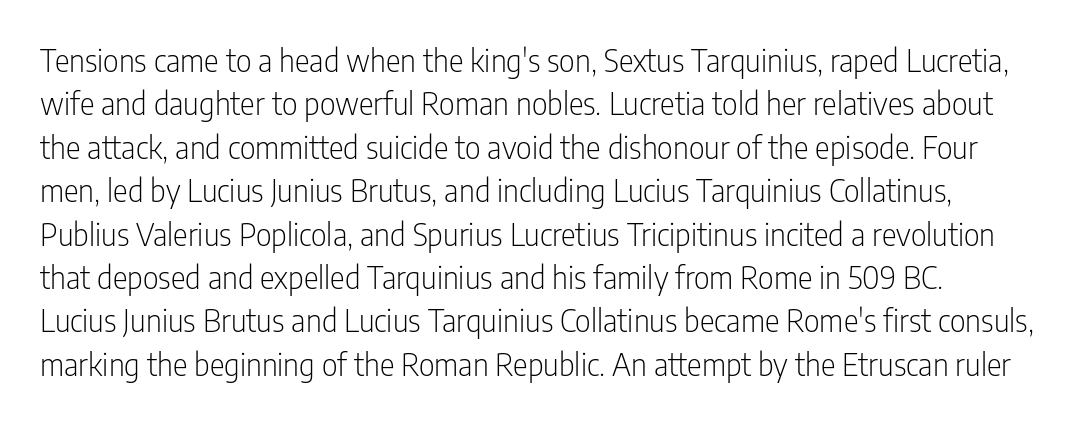
Q: Is the text bold? A: No.
Q: Is the text italic (slanted)? A: No, it is upright.
Q: Is the typeface a serif or a sans-serif typeface? A: Sans-serif.
Q: Is the text underlined? A: No.
Q: Is the spacing between letters normal or unusually wide? A: Normal.
Q: Is the spacing between lines tight, normal or loose? A: Normal.
Q: Width (condensed, normal, or wide)? A: Condensed.
Q: Stroke contrast? A: Low.
Q: x-height? A: Medium.
Q: Monospaced? A: No.
